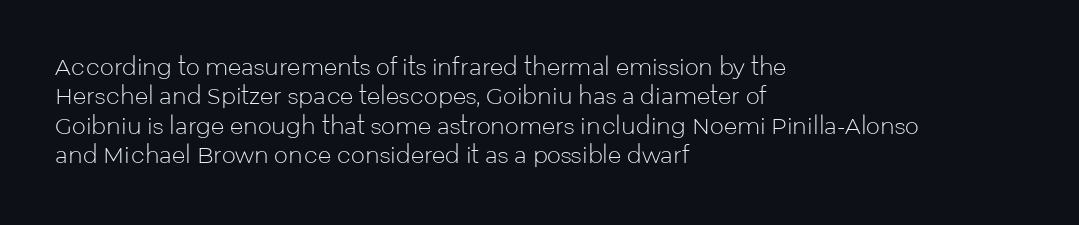
Q: Is the text bold? A: No.
Q: Is the text italic (slanted)? A: No, it is upright.
Q: Is the text underlined? A: No.
Q: How is the paragraph aligned? A: Left-aligned.
Q: Is the spacing between letters normal or unusually wide? A: Normal.
Q: Is the spacing between lines tight, normal or loose? A: Normal.
